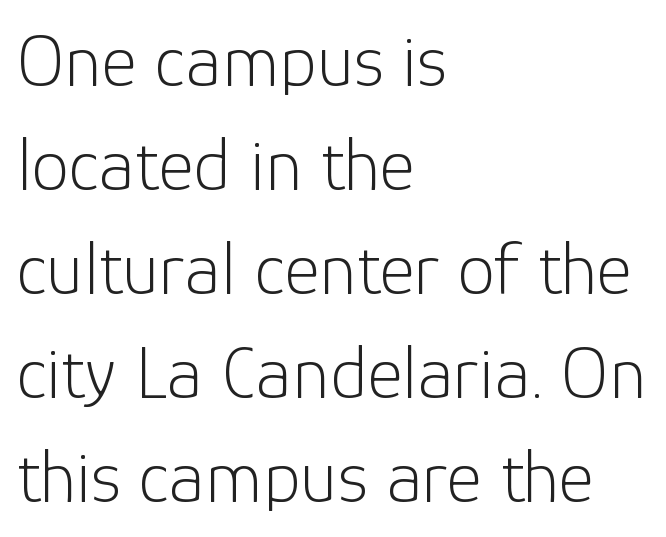
{"serif": "no", "italic": "no", "bold": "no", "weight": "light", "width": "normal", "stroke_contrast": "low", "x_height": "medium", "monospaced": "no", "underline": "no", "align": "left", "line_spacing": "normal", "line_spacing_ratio": 1.37, "letter_spacing": "normal", "letter_spacing_em": 0.0, "glyph_px": 76}
